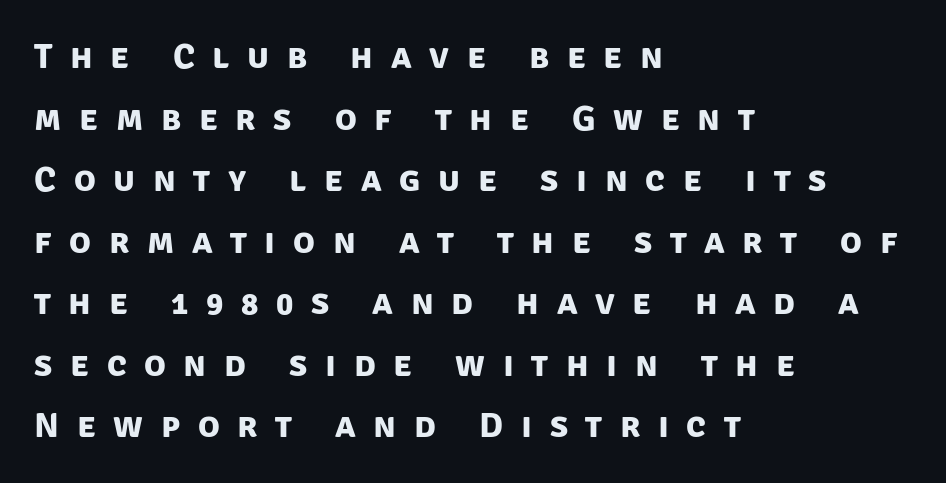
{"serif": "no", "bold": "yes", "weight": "bold", "width": "normal", "stroke_contrast": "low", "x_height": "large", "monospaced": "no", "underline": "no", "align": "left", "line_spacing_ratio": 1.71, "letter_spacing": "wide", "letter_spacing_em": 0.49, "glyph_px": 36}
